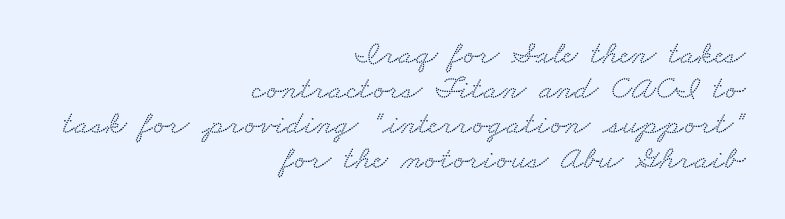
{"width": "wide", "stroke_contrast": "low", "x_height": "small", "monospaced": "no", "underline": "no", "align": "right", "line_spacing": "tight", "line_spacing_ratio": 1.06, "letter_spacing": "normal", "letter_spacing_em": 0.0, "glyph_px": 33}
